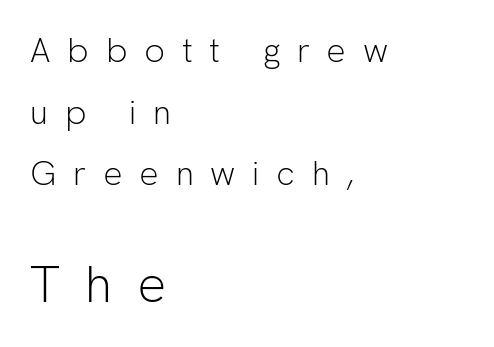
The image shows 51 px light sans-serif type, upright; set left-aligned, line spacing 1.81x, unusually wide letter spacing (+0.49 em), not underlined; the second (bottom) block is 1.5x larger; low stroke contrast and a medium x-height.
